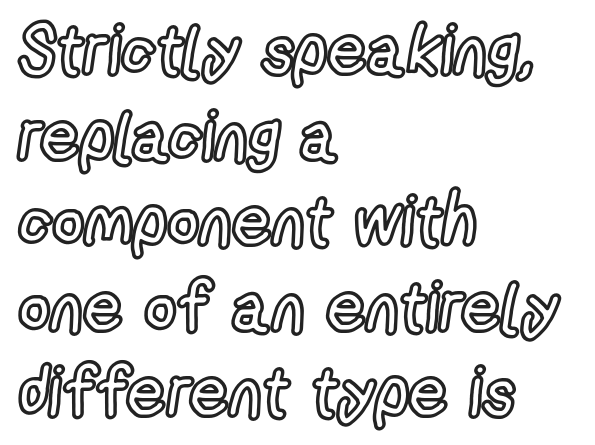
This rendering features lettering with no underline. The rendering anchors every line to the left-hand side. Letter spacing: default.
